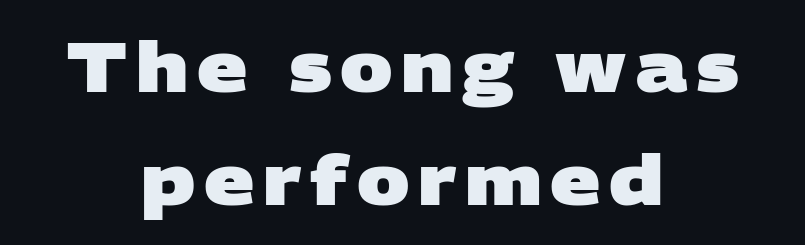
{"serif": "no", "bold": "yes", "weight": "heavy", "width": "wide", "stroke_contrast": "low", "x_height": "large", "monospaced": "no", "underline": "no", "align": "center", "line_spacing": "normal", "line_spacing_ratio": 1.61, "glyph_px": 70}
